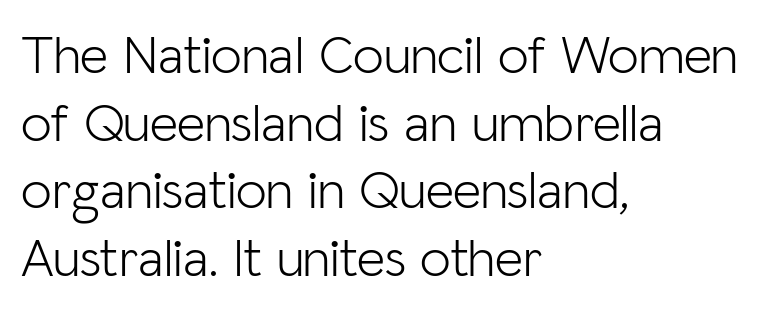
{"serif": "no", "italic": "no", "bold": "no", "weight": "light", "width": "normal", "stroke_contrast": "low", "x_height": "medium", "monospaced": "no", "underline": "no", "align": "left", "line_spacing_ratio": 1.23, "letter_spacing": "normal", "letter_spacing_em": 0.0, "glyph_px": 55}
